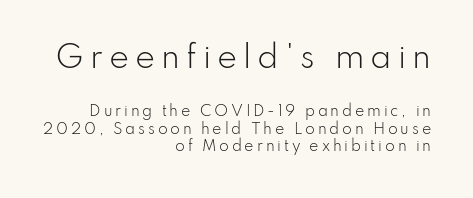
No chunkiness to these letters — they're not bold. The space between consecutive lines is moderate. The letters advance in unequal steps, a hallmark of proportional type. The rendering anchors every line to the right-hand side.
